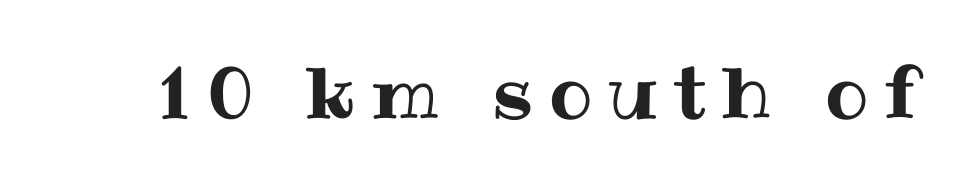
The image shows 72 px text type, upright; set unusually wide letter spacing (+0.22 em), not underlined; medium stroke contrast and a medium x-height.
